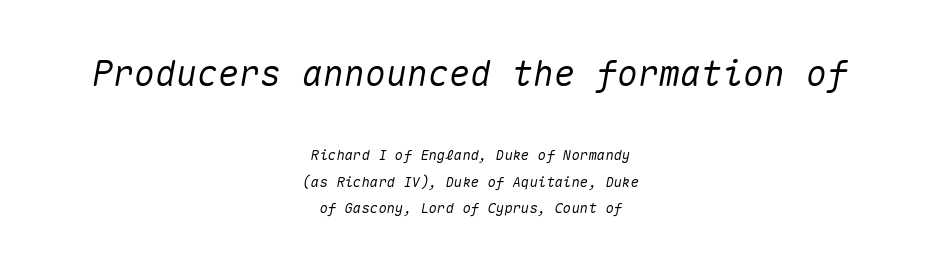
{"italic": "yes", "lean": "right", "slant_degrees": 10, "width": "normal", "stroke_contrast": "medium", "x_height": "medium", "monospaced": "yes", "underline": "no", "align": "center", "line_spacing": "loose", "line_spacing_ratio": 1.91, "letter_spacing": "normal", "letter_spacing_em": 0.0, "larger_block": "first", "size_ratio": 2.5, "glyph_px": 35}
